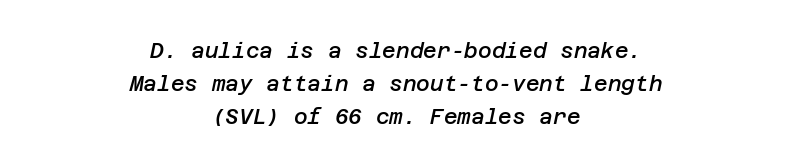
{"italic": "yes", "lean": "right", "slant_degrees": 12, "bold": "semi", "underline": "no", "align": "center", "line_spacing": "normal", "line_spacing_ratio": 1.58, "letter_spacing": "normal", "letter_spacing_em": 0.0, "glyph_px": 21}
